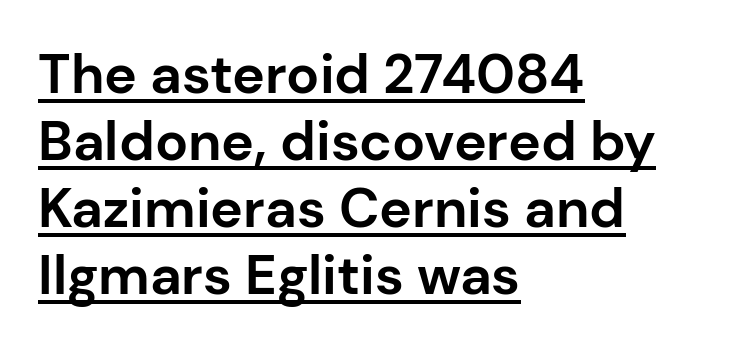
{"serif": "no", "italic": "no", "bold": "yes", "weight": "bold", "width": "normal", "stroke_contrast": "low", "x_height": "medium", "monospaced": "no", "underline": "yes", "align": "left", "line_spacing_ratio": 1.22, "letter_spacing": "normal", "letter_spacing_em": 0.0, "glyph_px": 55}
